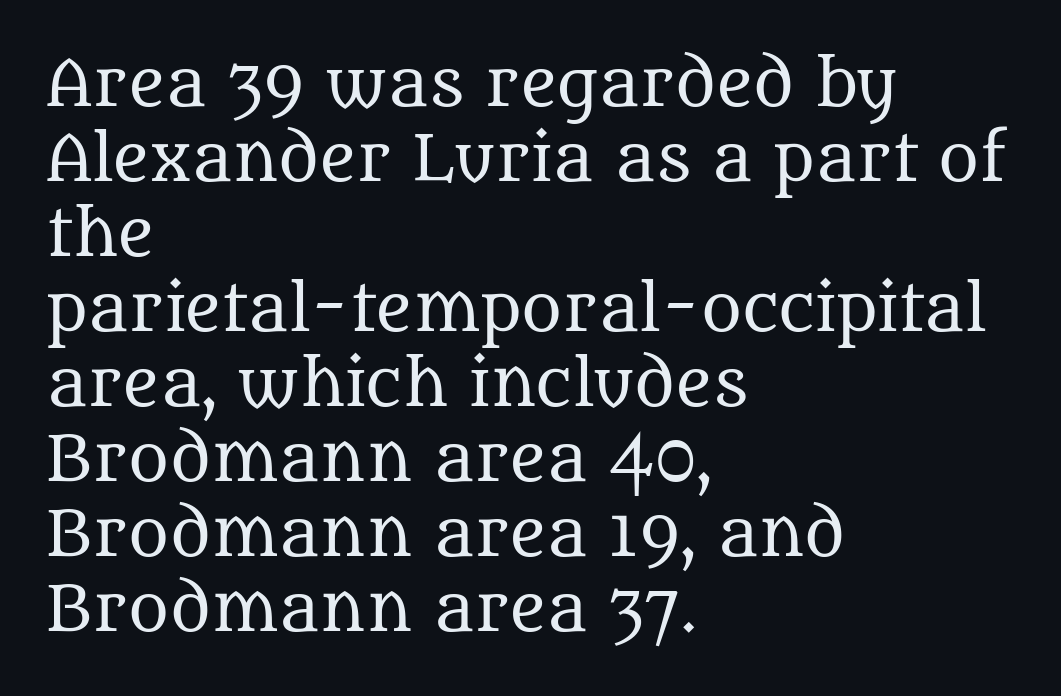
{"serif": "yes", "italic": "no", "bold": "no", "weight": "regular", "width": "normal", "stroke_contrast": "medium", "x_height": "large", "monospaced": "no", "underline": "no", "align": "left", "line_spacing_ratio": 1.21, "letter_spacing": "normal", "letter_spacing_em": 0.0, "glyph_px": 62}
